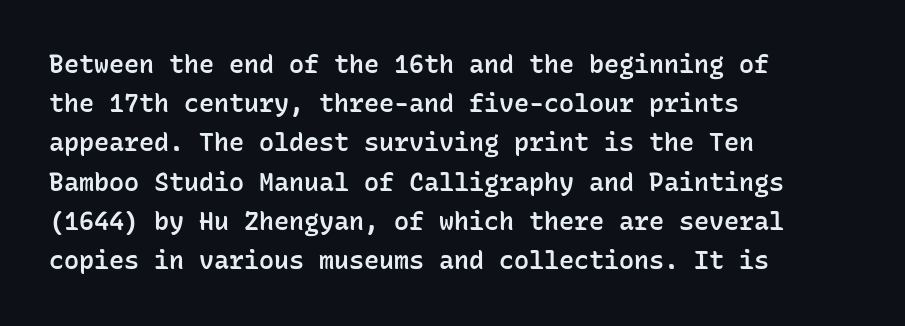
Q: Is the text bold? A: Semi-bold.
Q: Is the text italic (slanted)? A: No, it is upright.
Q: Is the text underlined? A: No.
Q: How is the paragraph aligned? A: Left-aligned.
Q: Is the spacing between letters normal or unusually wide? A: Normal.
Q: Is the spacing between lines tight, normal or loose? A: Normal.
